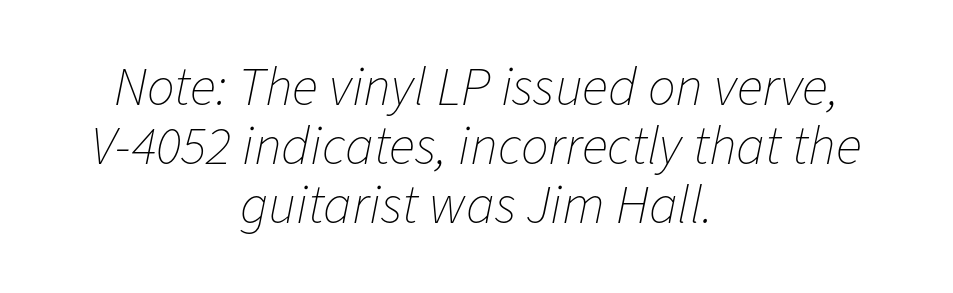
{"italic": "yes", "lean": "right", "slant_degrees": 11, "bold": "no", "weight": "thin", "width": "normal", "stroke_contrast": "low", "x_height": "medium", "monospaced": "no", "underline": "no", "align": "center", "line_spacing": "tight", "line_spacing_ratio": 1.07, "letter_spacing": "normal", "letter_spacing_em": 0.0, "glyph_px": 55}
